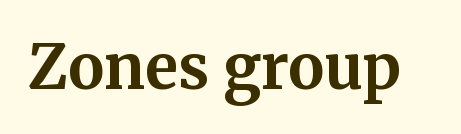
{"serif": "yes", "italic": "no", "bold": "yes", "weight": "bold", "width": "normal", "stroke_contrast": "medium", "x_height": "medium", "monospaced": "no", "underline": "no", "letter_spacing": "normal", "letter_spacing_em": 0.0, "glyph_px": 61}
